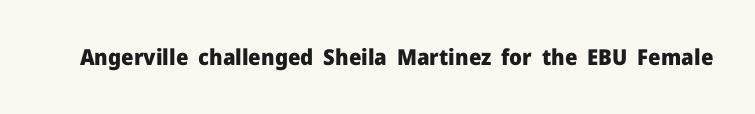
Q: Is the text bold? A: Yes.
Q: Is the text italic (slanted)? A: No, it is upright.
Q: Is the text underlined? A: No.
Q: Is the spacing between letters normal or unusually wide? A: Normal.
